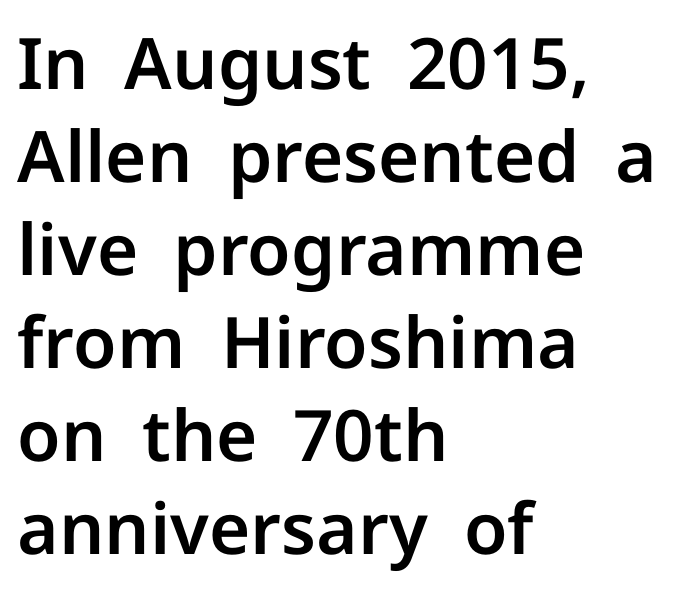
The image shows 71 px sans-serif type, upright; set left-aligned, normal line spacing (1.31x), normal letter spacing, not underlined; low stroke contrast and a medium x-height.
